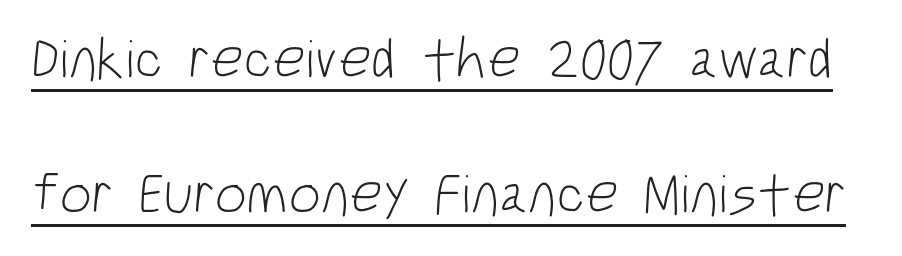
The letters advance in unequal steps, a hallmark of proportional type. The type family on display is of the sans-serif kind. You can see a thin bar hugging the bottom of the glyphs. Default kerning and tracking; the words read as compact shapes. The block of text is sparse from top to bottom, with ample space between rows.
